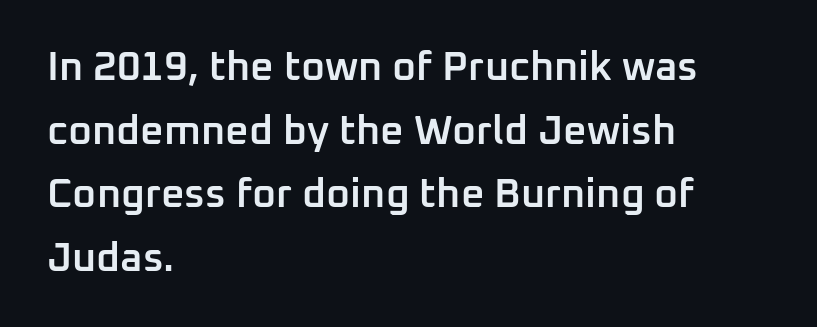
Q: Is the text bold? A: Semi-bold.
Q: Is the text italic (slanted)? A: No, it is upright.
Q: Is the typeface a serif or a sans-serif typeface? A: Sans-serif.
Q: Is the text underlined? A: No.
Q: How is the paragraph aligned? A: Left-aligned.
Q: Is the spacing between letters normal or unusually wide? A: Normal.
Q: Is the spacing between lines tight, normal or loose? A: Normal.
Q: Width (condensed, normal, or wide)? A: Normal.
Q: Stroke contrast? A: Low.
Q: x-height? A: Medium.
Q: Monospaced? A: No.
